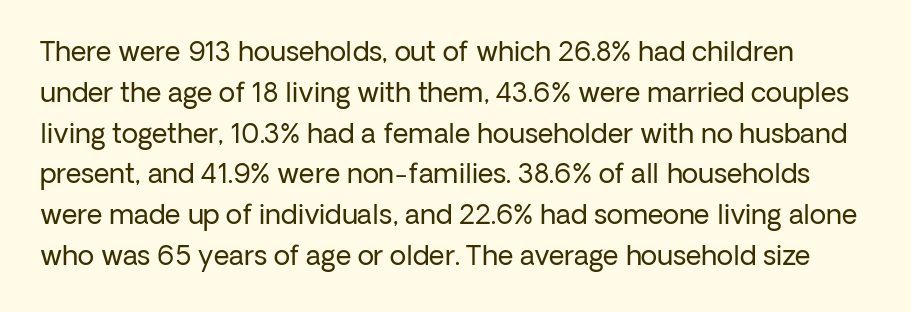
Q: Is the text bold? A: No.
Q: Is the text italic (slanted)? A: No, it is upright.
Q: Is the text underlined? A: No.
Q: Is the spacing between letters normal or unusually wide? A: Normal.
Q: Is the spacing between lines tight, normal or loose? A: Normal.
